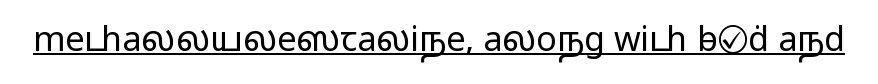
Think of a printed novel: that variable character pitch is what you see here. What stands out about the letter spacing? Nothing — it is the standard amount. Underlining? Definitely there. Stroke thickness stays within the range of a standard reading face or lighter. The glyphs in this specimen are sans serif.
